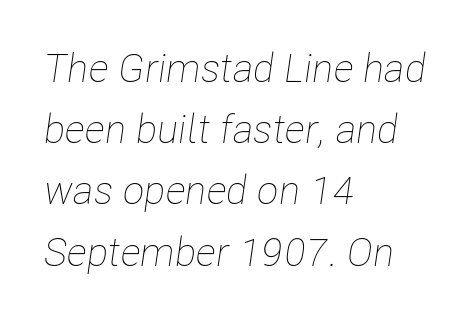
{"italic": "yes", "lean": "right", "slant_degrees": 8, "bold": "no", "weight": "thin", "width": "condensed", "stroke_contrast": "low", "x_height": "medium", "monospaced": "no", "underline": "no", "align": "left", "line_spacing": "normal", "line_spacing_ratio": 1.53, "letter_spacing": "normal", "letter_spacing_em": 0.0, "glyph_px": 40}
